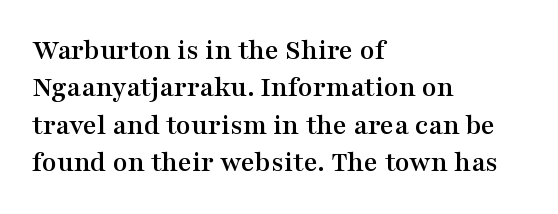
Q: Is the text italic (slanted)? A: No, it is upright.
Q: Is the typeface a serif or a sans-serif typeface? A: Serif.
Q: Is the text underlined? A: No.
Q: How is the paragraph aligned? A: Left-aligned.
Q: Is the spacing between letters normal or unusually wide? A: Normal.
Q: Is the spacing between lines tight, normal or loose? A: Normal.
Q: Width (condensed, normal, or wide)? A: Wide.
Q: Stroke contrast? A: Medium.
Q: x-height? A: Medium.
Q: Monospaced? A: No.
